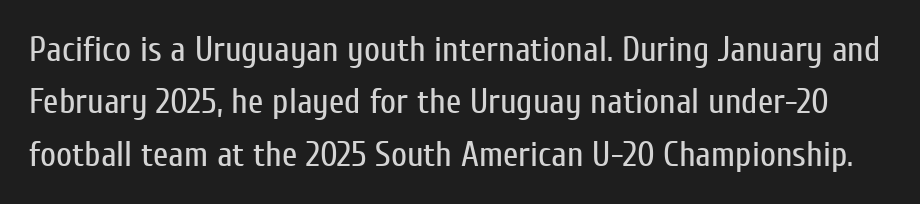
Rule under the text: the space is simply empty. The rendering shows plain stroke endings on the letterforms — a sans-serif design. A typesetter would call this zero additional tracking. Italic: no, the glyphs are upright roman. The letters look calm and open, with moderate or lighter stems. Proportional: the letters do not fall into vertical columns.
